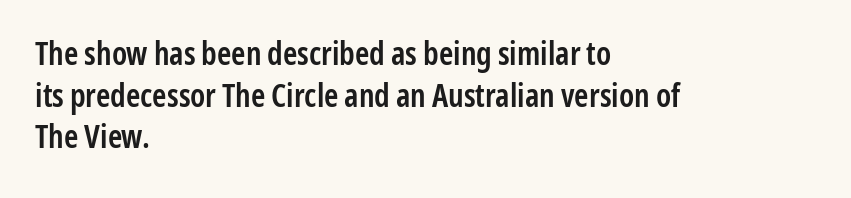
The image shows 32 px semibold, condensed sans-serif type, upright; set left-aligned, normal line spacing (1.3x), normal letter spacing, not underlined; low stroke contrast and a medium x-height.
